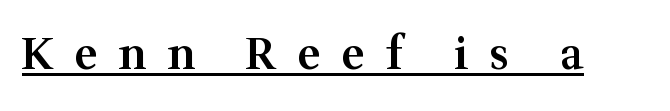
{"serif": "yes", "italic": "no", "bold": "semi", "weight": "semibold", "width": "normal", "stroke_contrast": "medium", "x_height": "medium", "monospaced": "no", "underline": "yes", "letter_spacing": "wide", "letter_spacing_em": 0.48, "glyph_px": 44}
